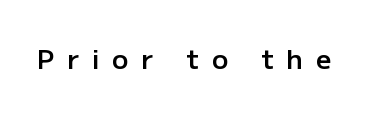
Q: Is the text bold? A: Semi-bold.
Q: Is the text italic (slanted)? A: No, it is upright.
Q: Is the text underlined? A: No.
Q: Is the spacing between letters normal or unusually wide? A: Unusually wide.
